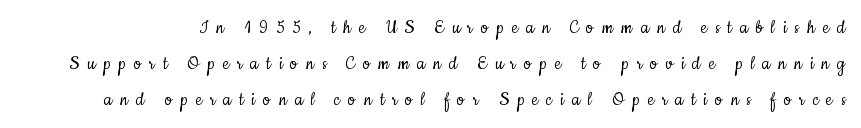
Q: Is the text bold? A: No.
Q: Is the text italic (slanted)? A: Yes.
Q: Is the text underlined? A: No.
Q: Is the spacing between letters normal or unusually wide? A: Unusually wide.
